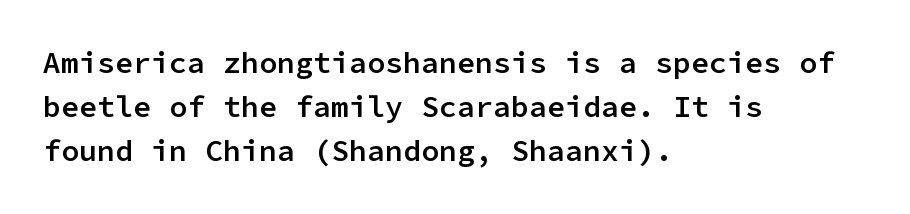
Q: Is the text bold? A: Semi-bold.
Q: Is the text italic (slanted)? A: No, it is upright.
Q: Is the typeface a serif or a sans-serif typeface? A: Sans-serif.
Q: Is the text underlined? A: No.
Q: How is the paragraph aligned? A: Left-aligned.
Q: Is the spacing between letters normal or unusually wide? A: Normal.
Q: Is the spacing between lines tight, normal or loose? A: Normal.
Q: Width (condensed, normal, or wide)? A: Normal.
Q: Stroke contrast? A: Low.
Q: x-height? A: Medium.
Q: Monospaced? A: Yes.
